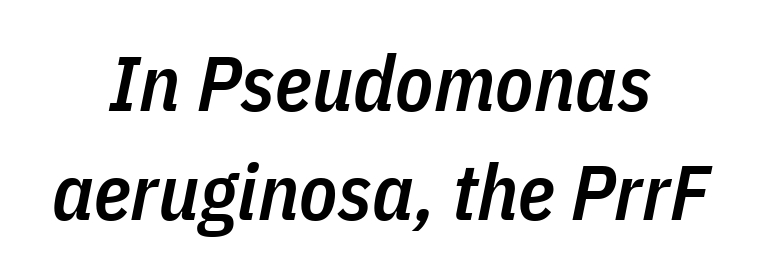
The rendering uses natural spacing where letterforms have individual widths. Rows of type keep a routine distance in the vertical direction. Compared with an ordinary text face, these strokes are moderately heavier — a semibold. Just letters on the line, the space beneath them empty. The whitespace from short lines is split evenly between both sides.
